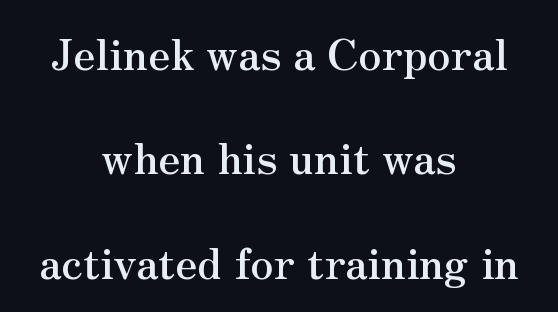
Honestly, the rows look like they've been pulled way apart. Honestly, the letter spacing is just normal — you wouldn't notice it. Italic? Not at all — the glyphs are vertical. Unmarked baselines from the first word to the last. This rendering employs a face with finishing strokes, i.e., a serif.
